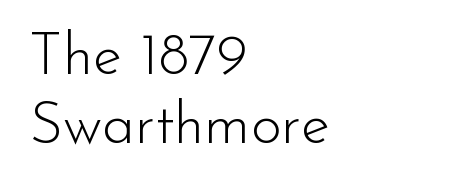
The image shows 59 px light sans-serif type, upright; set left-aligned, line spacing 1.17x, normal letter spacing, not underlined; low stroke contrast and a small x-height.
